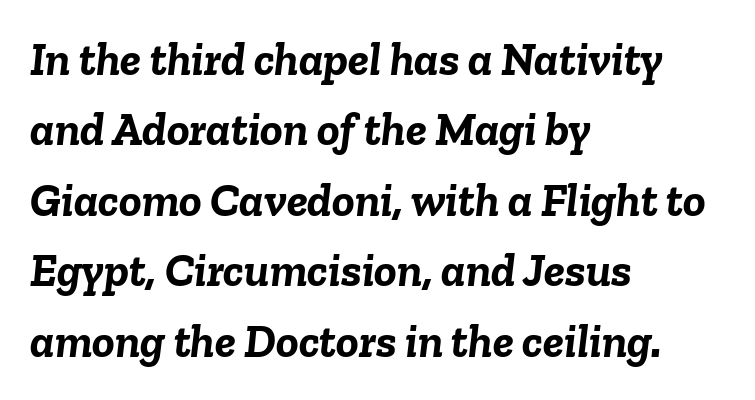
The image shows 47 px semibold type, italic (leaning right); set left-aligned, normal line spacing (1.5x), normal letter spacing, not underlined; low stroke contrast and a medium x-height.
